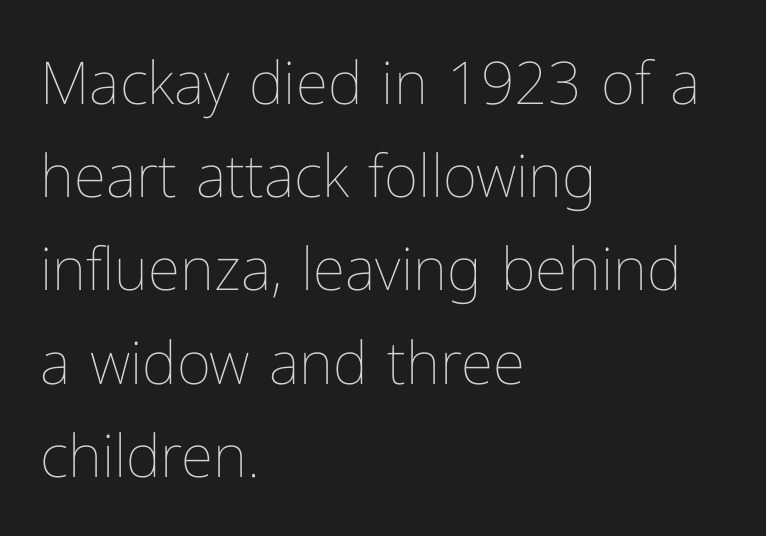
The image shows 59 px thin type, upright; set left-aligned, normal line spacing (1.58x), normal letter spacing, not underlined; low stroke contrast and a medium x-height.
